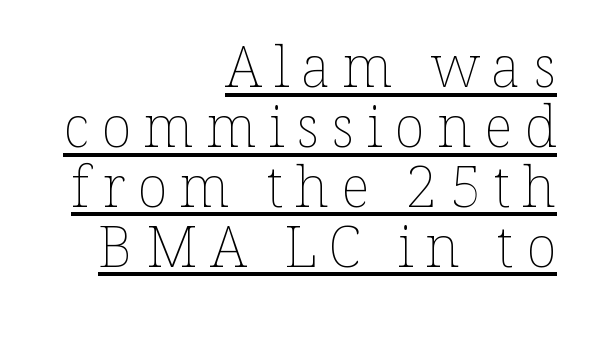
The lettering stays uniformly vertical, giving the passage a roman look. Underline: present. Line spacing here is tight. Stems here are at most as thick as an everyday book face. Alignment: flush right.
